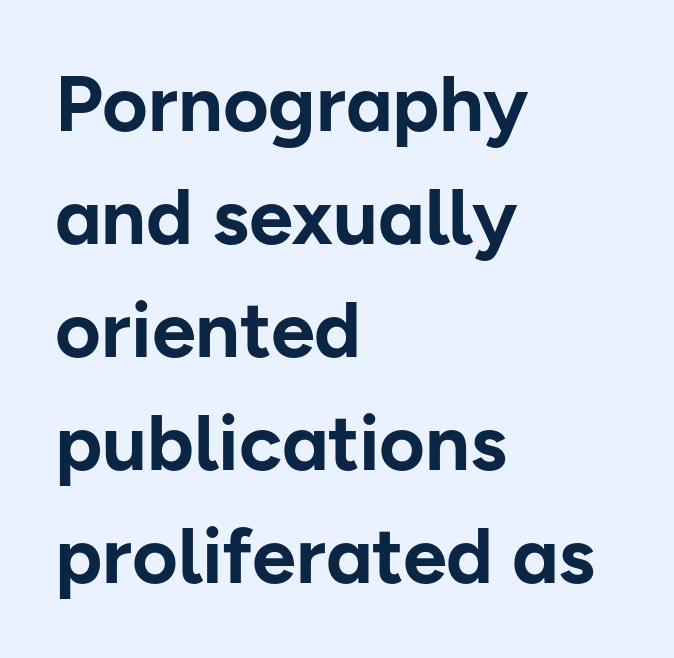
{"serif": "no", "italic": "no", "bold": "yes", "weight": "bold", "width": "normal", "stroke_contrast": "low", "x_height": "medium", "monospaced": "no", "underline": "no", "align": "left", "line_spacing": "normal", "line_spacing_ratio": 1.43, "letter_spacing": "normal", "letter_spacing_em": 0.0, "glyph_px": 79}
